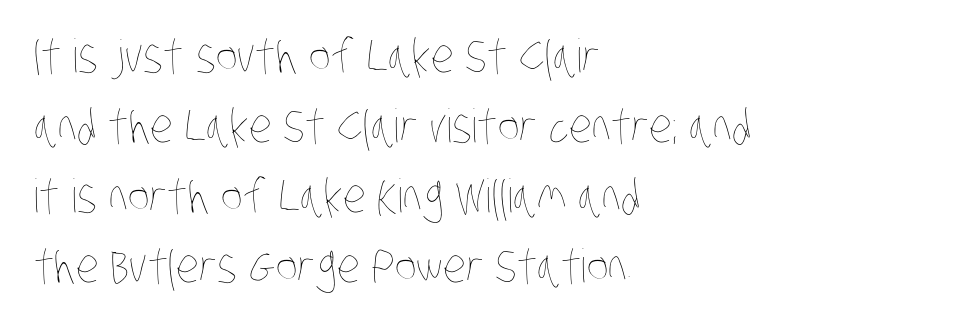
Letter spacing: default. The cut favours lightness, reaching ordinary text weight at its darkest. The rendering uses natural spacing where letterforms have individual widths. The setting favours the left margin, as ordinary paragraphs usually do. The passage shown stacks its lines at a standard gap. This rendering features lettering with no underline.
